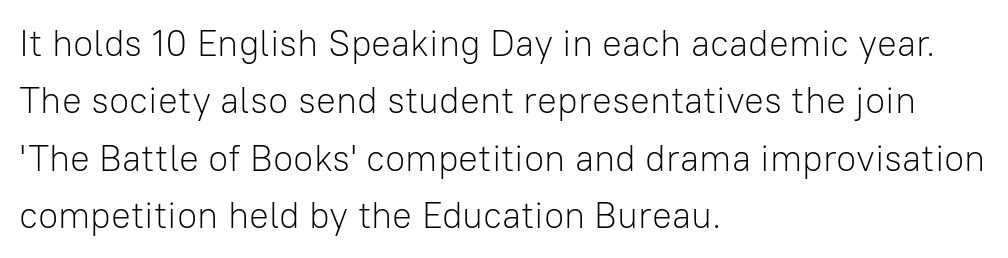
{"serif": "no", "italic": "no", "bold": "no", "weight": "light", "width": "normal", "stroke_contrast": "low", "x_height": "medium", "monospaced": "no", "underline": "no", "align": "left", "line_spacing": "normal", "line_spacing_ratio": 1.55, "letter_spacing": "normal", "letter_spacing_em": 0.0, "glyph_px": 37}
